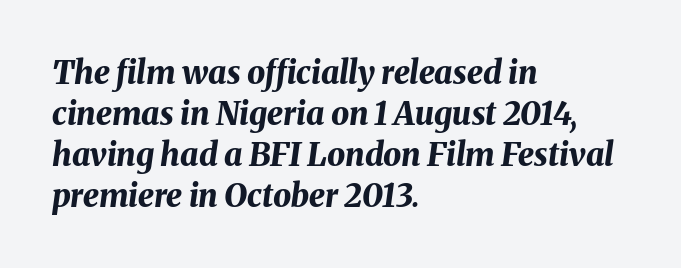
Q: Is the text bold? A: Yes.
Q: Is the text italic (slanted)? A: Yes, it leans right by about 8 degrees.
Q: Is the text underlined? A: No.
Q: How is the paragraph aligned? A: Left-aligned.
Q: Is the spacing between letters normal or unusually wide? A: Normal.
Q: Is the spacing between lines tight, normal or loose? A: Normal.
Q: Width (condensed, normal, or wide)? A: Normal.
Q: Stroke contrast? A: Medium.
Q: x-height? A: Medium.
Q: Monospaced? A: No.
